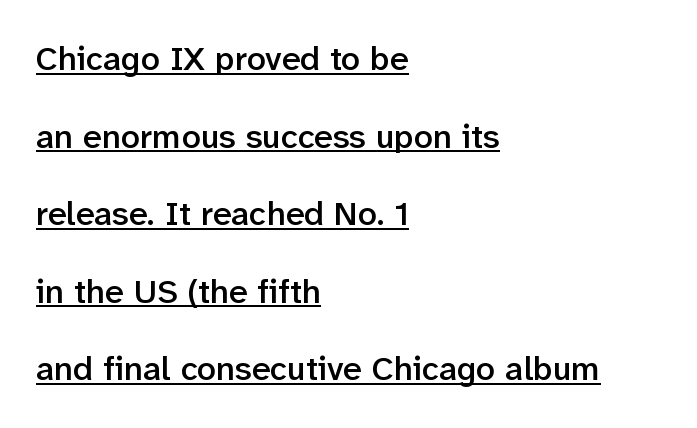
{"serif": "no", "italic": "no", "bold": "semi", "weight": "semibold", "width": "normal", "stroke_contrast": "low", "x_height": "medium", "monospaced": "no", "underline": "yes", "align": "left", "line_spacing": "loose", "line_spacing_ratio": 2.28, "letter_spacing": "normal", "letter_spacing_em": 0.0, "glyph_px": 34}
